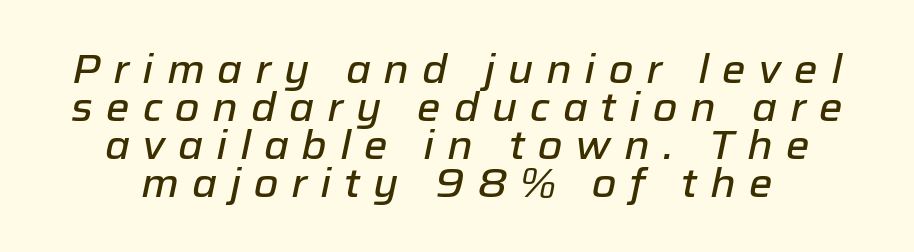
Notice how descenders almost collide with the ascenders below — that's tight leading. Each word looks stretched out because of the extra space between its letters. A bare baseline throughout the passage. The face used here is proportionally spaced, like ordinary book or web type.
